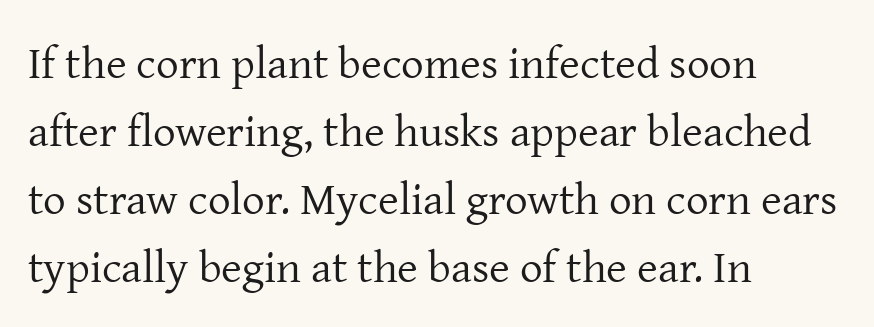
Q: Is the text bold? A: No.
Q: Is the text italic (slanted)? A: No, it is upright.
Q: Is the typeface a serif or a sans-serif typeface? A: Serif.
Q: Is the text underlined? A: No.
Q: How is the paragraph aligned? A: Left-aligned.
Q: Is the spacing between letters normal or unusually wide? A: Normal.
Q: Is the spacing between lines tight, normal or loose? A: Normal.
Q: Width (condensed, normal, or wide)? A: Normal.
Q: Stroke contrast? A: Low.
Q: x-height? A: Medium.
Q: Monospaced? A: No.
